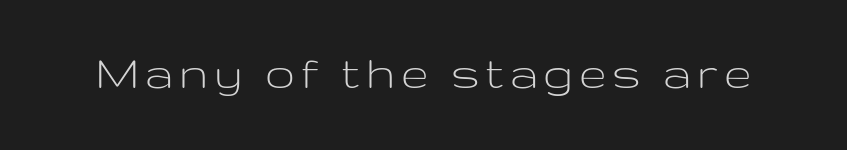
The image shows 51 px light, wide sans-serif type, upright; set not underlined; low stroke contrast and a medium x-height.
